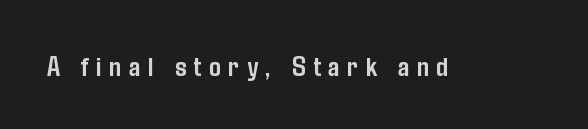
The image shows 29 px semibold, condensed sans-serif type, upright; set unusually wide letter spacing (+0.26 em), not underlined; low stroke contrast and a medium x-height.
